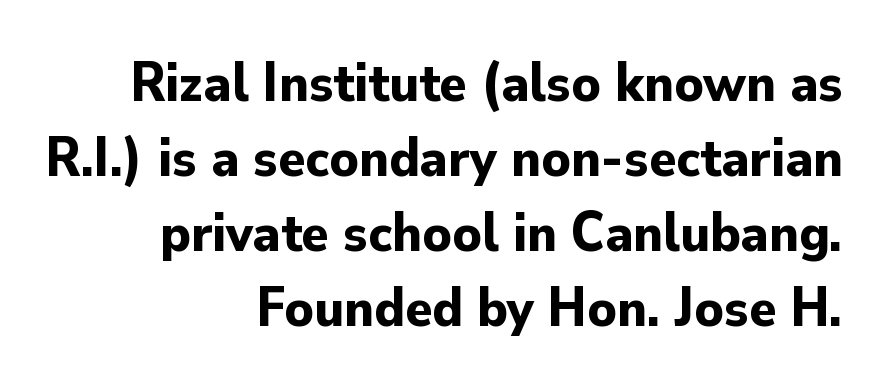
Compared with a flush-left layout, this one pins lines to the opposite, right side. Is the type bold? Yes — the strokes are clearly thick and heavy. Evenly set lines give the paragraph a standard silhouette. The letters advance in unequal steps, a hallmark of proportional type.
